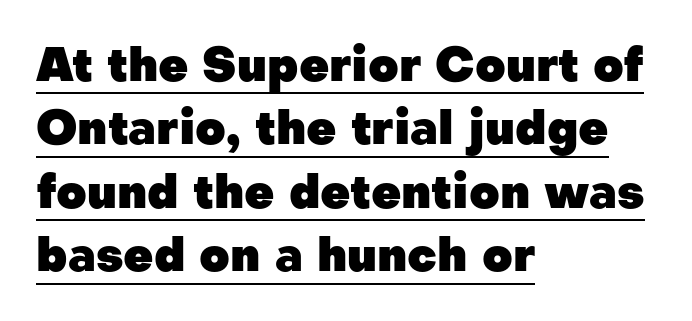
{"serif": "no", "italic": "no", "bold": "yes", "weight": "heavy", "width": "normal", "stroke_contrast": "low", "x_height": "medium", "monospaced": "no", "underline": "yes", "align": "left", "line_spacing": "normal", "line_spacing_ratio": 1.35, "letter_spacing": "normal", "letter_spacing_em": 0.0, "glyph_px": 47}
